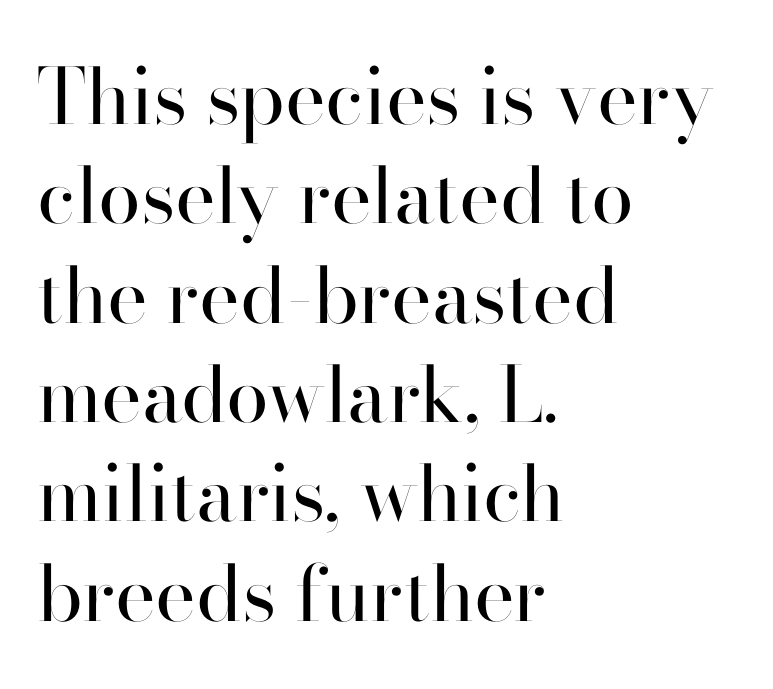
{"serif": "no", "italic": "no", "bold": "no", "weight": "regular", "width": "normal", "stroke_contrast": "high", "x_height": "small", "monospaced": "no", "underline": "no", "align": "left", "line_spacing": "normal", "line_spacing_ratio": 1.29, "letter_spacing": "normal", "letter_spacing_em": 0.0, "glyph_px": 77}
